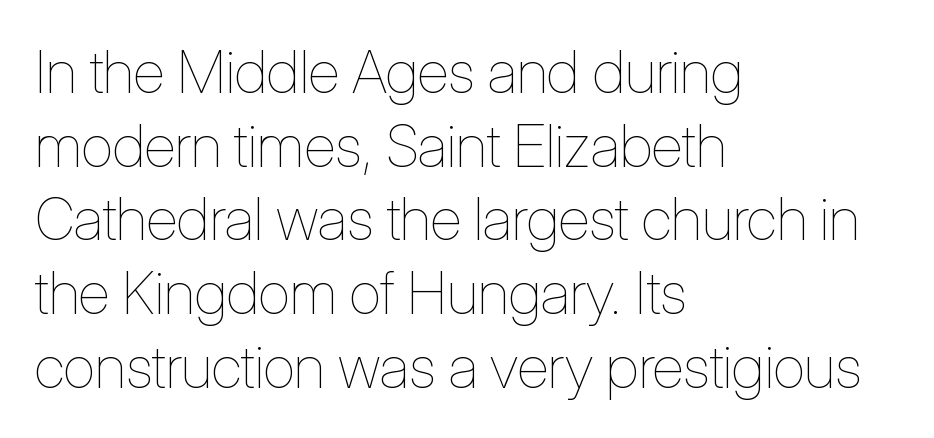
The image shows 59 px thin, condensed type, upright; set left-aligned, normal line spacing (1.25x), normal letter spacing, not underlined; low stroke contrast and a medium x-height.
